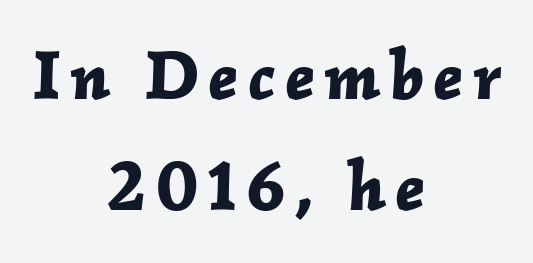
{"italic": "yes", "lean": "right", "slant_degrees": 2, "bold": "yes", "weight": "bold", "width": "normal", "stroke_contrast": "low", "x_height": "medium", "monospaced": "no", "underline": "no", "align": "center", "line_spacing": "normal", "line_spacing_ratio": 1.59, "glyph_px": 70}
